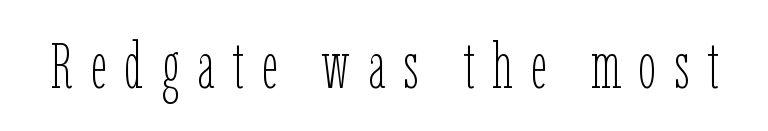
Q: Is the text bold? A: No.
Q: Is the text italic (slanted)? A: No, it is upright.
Q: Is the text underlined? A: No.
Q: Is the spacing between letters normal or unusually wide? A: Unusually wide.
Q: Width (condensed, normal, or wide)? A: Condensed.
Q: Stroke contrast? A: Low.
Q: x-height? A: Medium.
Q: Monospaced? A: No.
